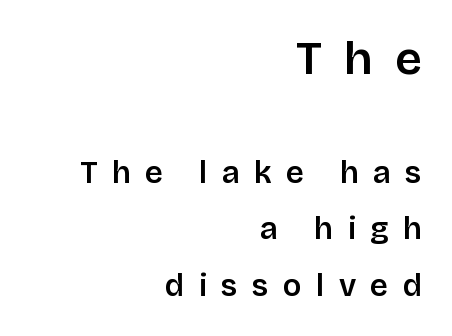
Q: Is the text bold? A: Semi-bold.
Q: Is the text italic (slanted)? A: No, it is upright.
Q: Is the typeface a serif or a sans-serif typeface? A: Sans-serif.
Q: Is the text underlined? A: No.
Q: How is the paragraph aligned? A: Right-aligned.
Q: Is the spacing between letters normal or unusually wide? A: Unusually wide.
Q: Which block of text is set in a larger size, the first (top) or the second (bottom)? A: The first (top) one.
Q: Width (condensed, normal, or wide)? A: Normal.
Q: Stroke contrast? A: Low.
Q: x-height? A: Large.
Q: Monospaced? A: No.
